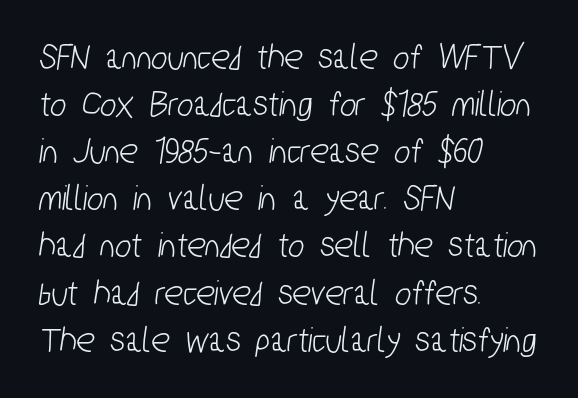
The image shows 38 px condensed sans-serif type; set left-aligned, line spacing 1.24x, normal letter spacing, not underlined; low stroke contrast and a medium x-height.
